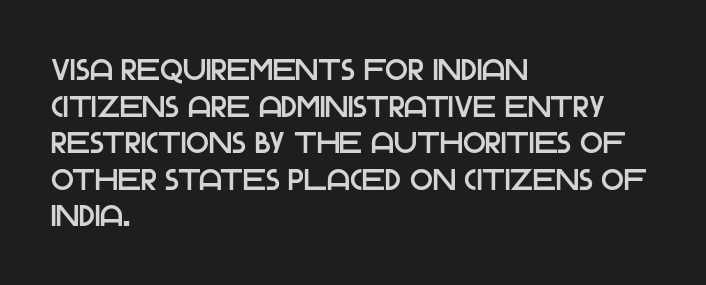
This rendering employs a face without finishing strokes, i.e., a sans-serif. A typesetter would call this proportional, since set widths differ per character. Ordinary non-slanted type is in use. Caption: multi-line text, flush left, ragged right.
